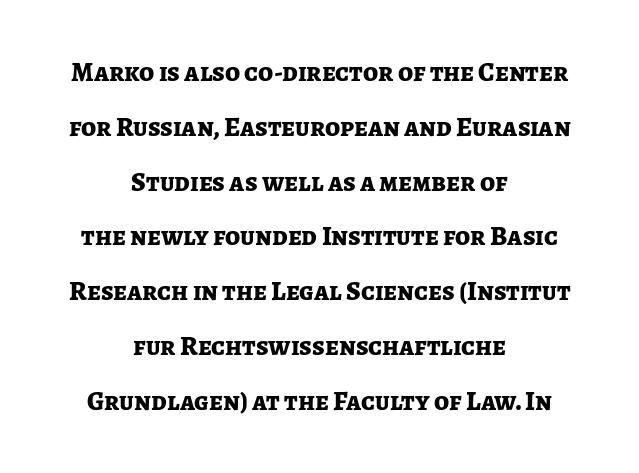
The image shows 27 px bold type, upright; set centered, loose line spacing (2.03x), normal letter spacing, not underlined.
